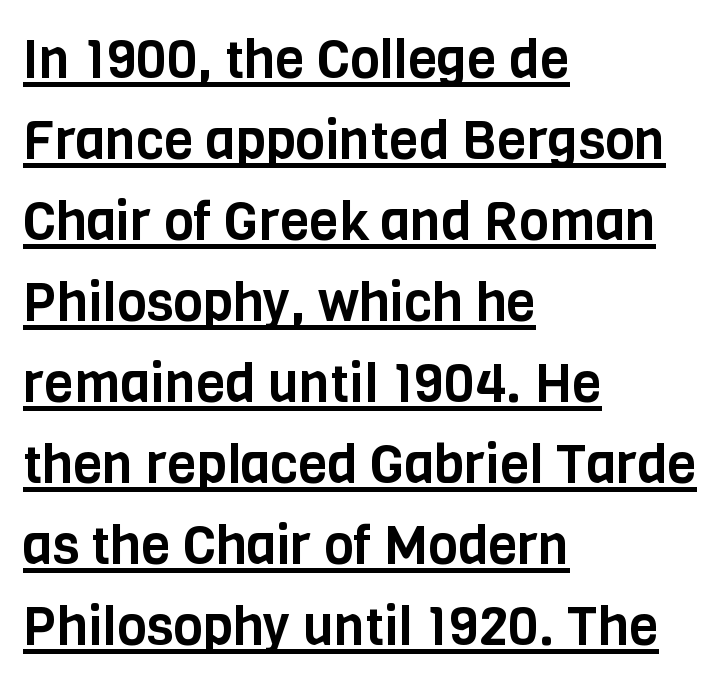
The image shows 54 px condensed sans-serif type, upright; set left-aligned, normal line spacing (1.5x), normal letter spacing, underlined; low stroke contrast and a large x-height.
